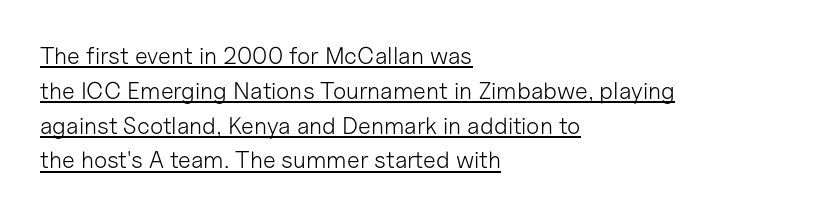
{"italic": "no", "bold": "no", "underline": "yes", "align": "left", "line_spacing": "normal", "line_spacing_ratio": 1.45, "letter_spacing": "normal", "letter_spacing_em": 0.0, "glyph_px": 24}
